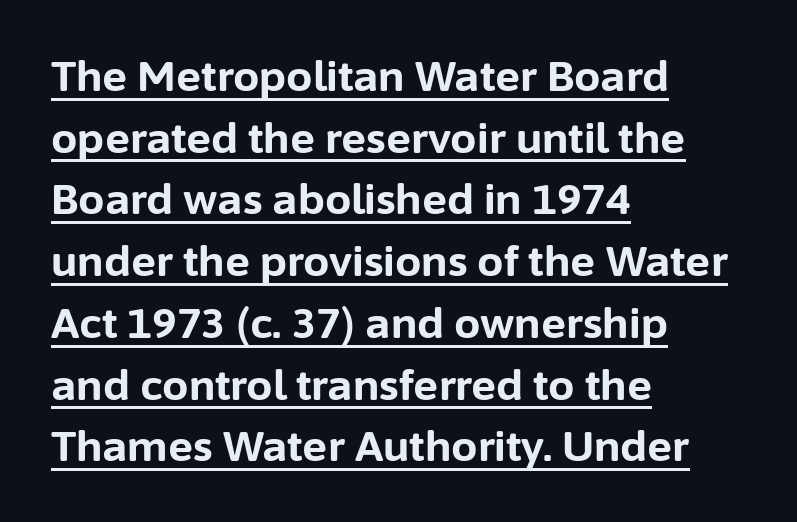
The image shows 42 px bold sans-serif type, upright; set left-aligned, normal line spacing (1.47x), normal letter spacing, underlined; low stroke contrast and a medium x-height.
